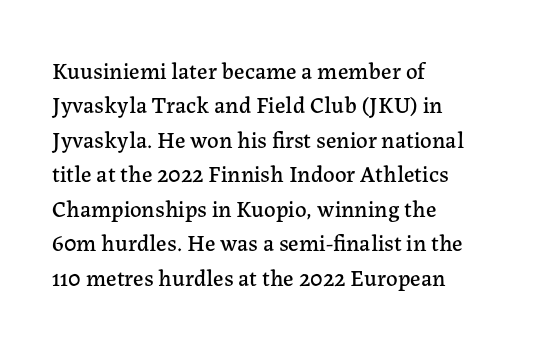
The specimen omits any rule beneath the text block's lines. The line-height multiplier appears to be the usual default. Posture: upright roman. The letters sit at their default tracking, neither squeezed nor spread.
